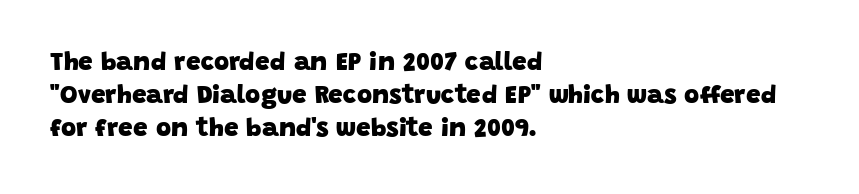
Q: Is the text bold? A: Yes.
Q: Is the text underlined? A: No.
Q: How is the paragraph aligned? A: Left-aligned.
Q: Is the spacing between letters normal or unusually wide? A: Normal.
Q: Is the spacing between lines tight, normal or loose? A: Normal.
